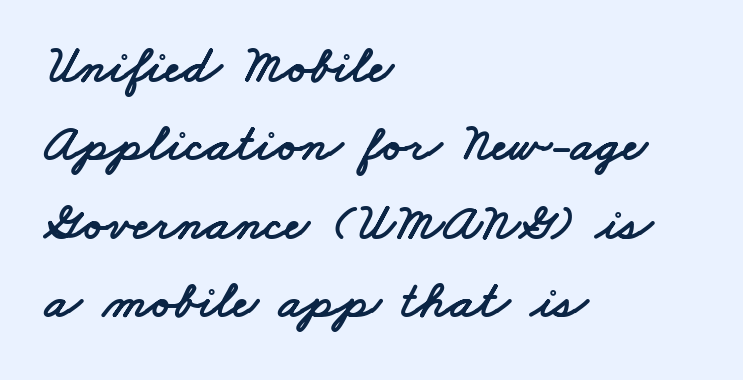
The image shows 53 px wide sans-serif type; set left-aligned, normal line spacing (1.48x), normal letter spacing, not underlined; low stroke contrast and a small x-height.
